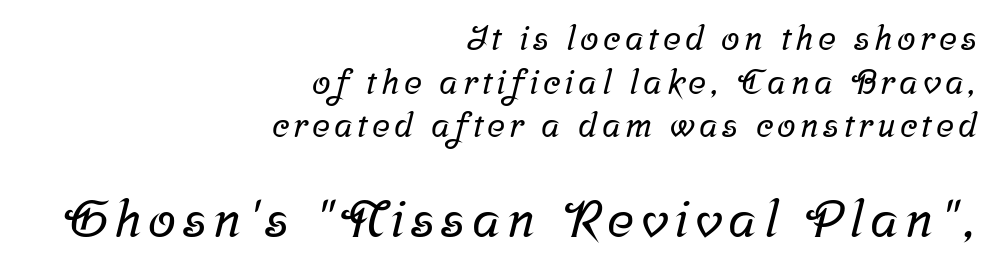
The zone under the glyphs is completely vacant. The emphasis by scale lands on block number two, below. One glance says typical: line gaps are just what's usual. The lines are quadded right.
